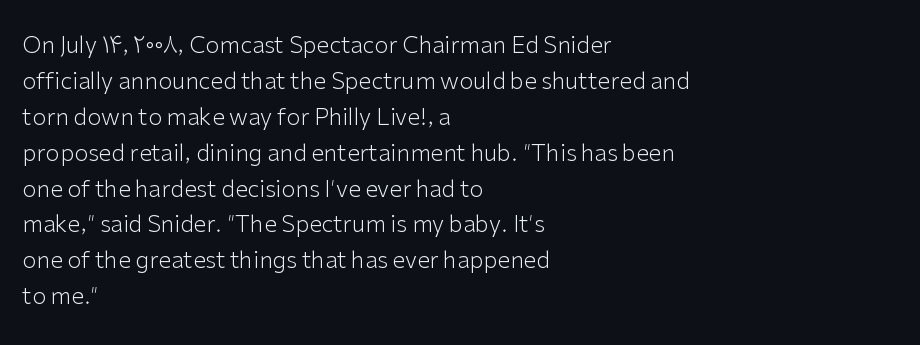
The foot of each line stays bare and open. It's the straight-up-and-down kind of type. The gaps between neighbouring characters are ordinary and unremarkable. A normal amount of white space separates one row of letters from the next. Typeset ragged right — the left edge is the straight one. Is the stroke heavy? The answer is a plain regular-or-lighter.
